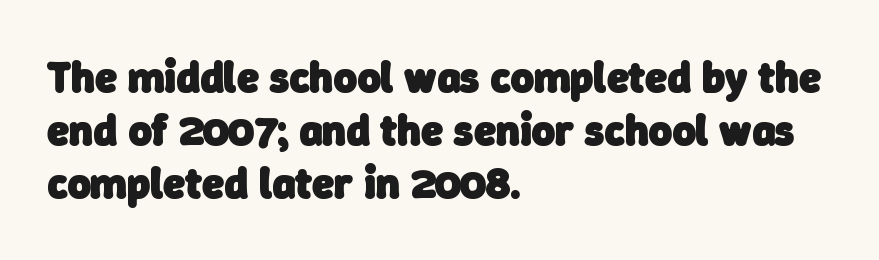
{"serif": "no", "bold": "yes", "weight": "heavy", "width": "normal", "stroke_contrast": "low", "x_height": "medium", "monospaced": "no", "underline": "no", "align": "left", "line_spacing_ratio": 1.21, "letter_spacing": "normal", "letter_spacing_em": 0.0, "glyph_px": 44}
